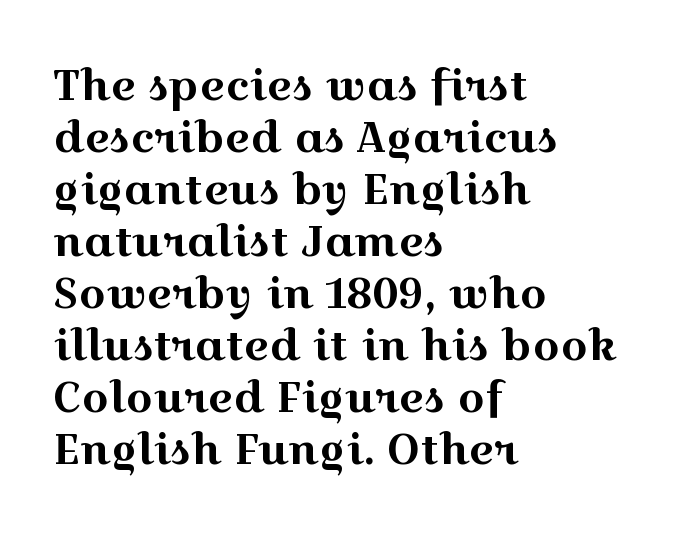
Q: Is the text italic (slanted)? A: No, it is upright.
Q: Is the typeface a serif or a sans-serif typeface? A: Serif.
Q: Is the text underlined? A: No.
Q: How is the paragraph aligned? A: Left-aligned.
Q: Is the spacing between letters normal or unusually wide? A: Normal.
Q: Width (condensed, normal, or wide)? A: Wide.
Q: x-height? A: Medium.
Q: Monospaced? A: No.
